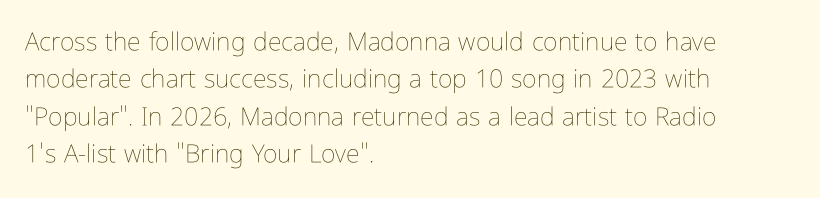
Q: Is the text bold? A: No.
Q: Is the text italic (slanted)? A: No, it is upright.
Q: Is the text underlined? A: No.
Q: How is the paragraph aligned? A: Left-aligned.
Q: Is the spacing between letters normal or unusually wide? A: Normal.
Q: Is the spacing between lines tight, normal or loose? A: Normal.
